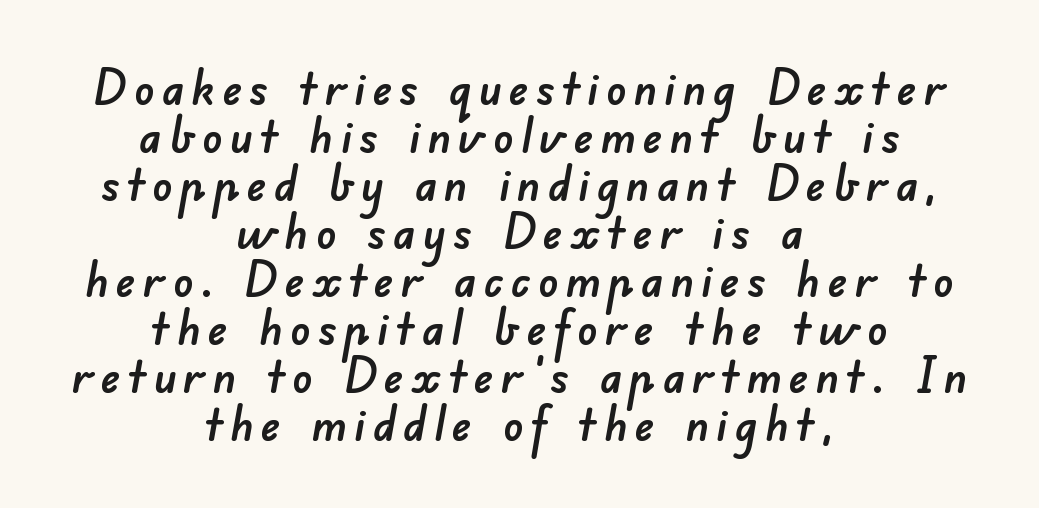
The image shows 50 px sans-serif type; set centered, tight line spacing (0.96x), not underlined; low stroke contrast and a small x-height.
